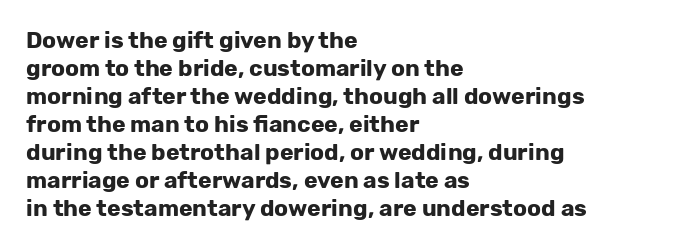
The image shows 23 px bold type, upright; set left-aligned, line spacing 1.22x, normal letter spacing, not underlined.
